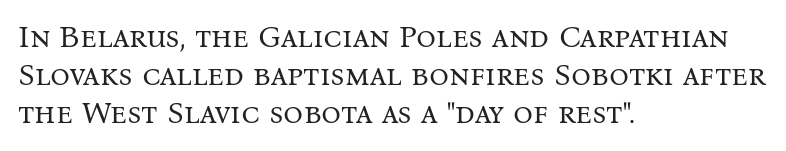
{"serif": "yes", "italic": "no", "bold": "no", "weight": "regular", "width": "normal", "stroke_contrast": "medium", "x_height": "medium", "monospaced": "no", "underline": "no", "align": "left", "line_spacing_ratio": 1.23, "letter_spacing": "normal", "letter_spacing_em": 0.0, "glyph_px": 31}
